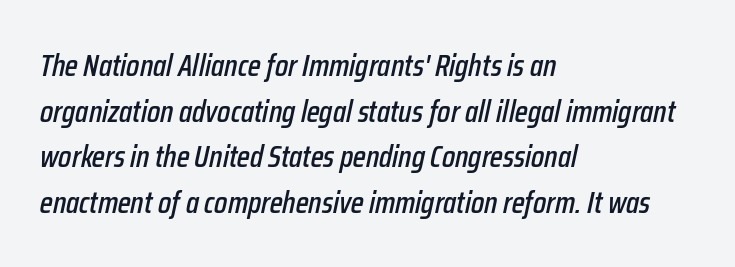
{"italic": "yes", "lean": "right", "slant_degrees": 12, "width": "condensed", "stroke_contrast": "low", "x_height": "medium", "monospaced": "no", "underline": "no", "align": "left", "line_spacing": "normal", "line_spacing_ratio": 1.47, "letter_spacing": "normal", "letter_spacing_em": 0.0, "glyph_px": 31}
